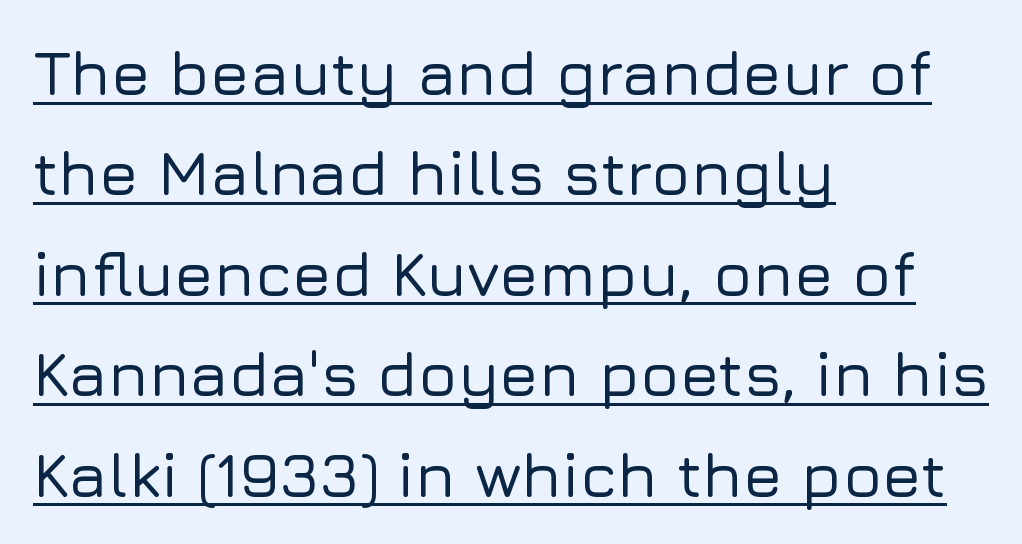
The paragraph shown leans on its left margin. The letters stand straight up with perfectly vertical stems. To sum up the face: it is a sans, with no serifs. Here the designer chose a conventional face with non-uniform glyph widths.
